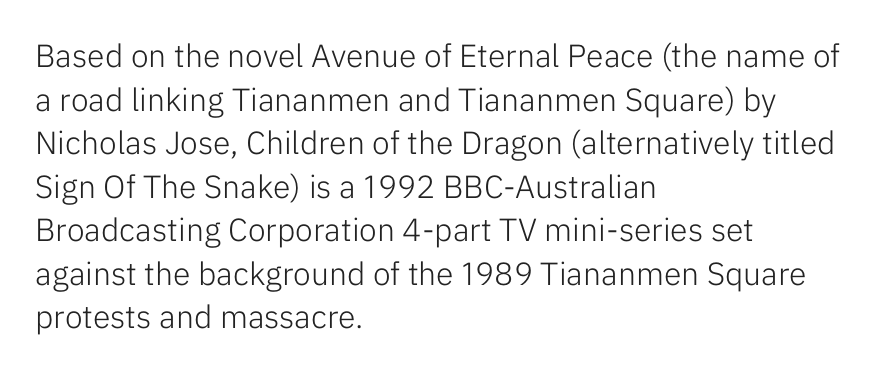
Q: Is the text bold? A: No.
Q: Is the text italic (slanted)? A: No, it is upright.
Q: Is the typeface a serif or a sans-serif typeface? A: Sans-serif.
Q: Is the text underlined? A: No.
Q: How is the paragraph aligned? A: Left-aligned.
Q: Is the spacing between letters normal or unusually wide? A: Normal.
Q: Is the spacing between lines tight, normal or loose? A: Normal.
Q: Width (condensed, normal, or wide)? A: Normal.
Q: Stroke contrast? A: Low.
Q: x-height? A: Medium.
Q: Monospaced? A: No.
